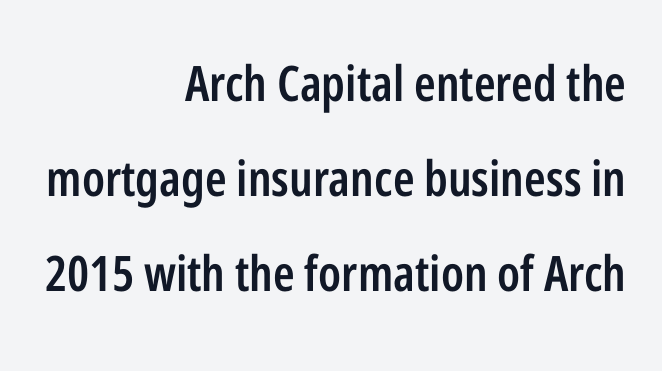
Q: Is the text bold? A: Semi-bold.
Q: Is the text italic (slanted)? A: No, it is upright.
Q: Is the typeface a serif or a sans-serif typeface? A: Sans-serif.
Q: Is the text underlined? A: No.
Q: How is the paragraph aligned? A: Right-aligned.
Q: Is the spacing between letters normal or unusually wide? A: Normal.
Q: Is the spacing between lines tight, normal or loose? A: Loose.
Q: Width (condensed, normal, or wide)? A: Condensed.
Q: Stroke contrast? A: Low.
Q: x-height? A: Medium.
Q: Monospaced? A: No.
